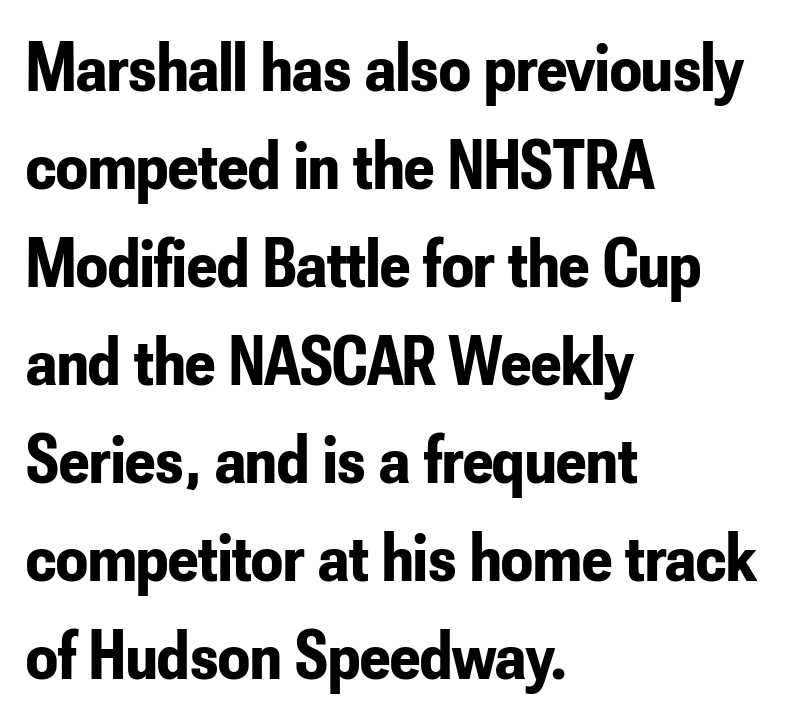
Q: Is the text bold? A: Yes.
Q: Is the text italic (slanted)? A: No, it is upright.
Q: Is the typeface a serif or a sans-serif typeface? A: Sans-serif.
Q: Is the text underlined? A: No.
Q: How is the paragraph aligned? A: Left-aligned.
Q: Is the spacing between letters normal or unusually wide? A: Normal.
Q: Is the spacing between lines tight, normal or loose? A: Normal.
Q: Width (condensed, normal, or wide)? A: Condensed.
Q: Stroke contrast? A: Low.
Q: x-height? A: Small.
Q: Monospaced? A: No.
